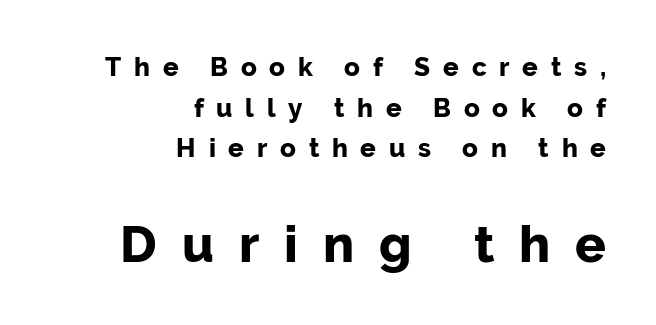
Q: Is the text italic (slanted)? A: No, it is upright.
Q: Is the typeface a serif or a sans-serif typeface? A: Sans-serif.
Q: Is the text underlined? A: No.
Q: How is the paragraph aligned? A: Right-aligned.
Q: Is the spacing between letters normal or unusually wide? A: Unusually wide.
Q: Is the spacing between lines tight, normal or loose? A: Normal.
Q: Which block of text is set in a larger size, the first (top) or the second (bottom)? A: The second (bottom) one.
Q: Width (condensed, normal, or wide)? A: Normal.
Q: Stroke contrast? A: Low.
Q: x-height? A: Medium.
Q: Monospaced? A: No.
